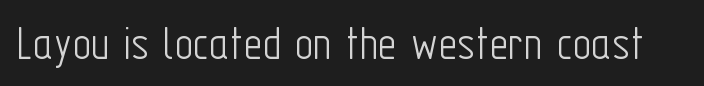
Q: Is the text bold? A: No.
Q: Is the text italic (slanted)? A: No, it is upright.
Q: Is the typeface a serif or a sans-serif typeface? A: Sans-serif.
Q: Is the text underlined? A: No.
Q: Is the spacing between letters normal or unusually wide? A: Normal.
Q: Width (condensed, normal, or wide)? A: Condensed.
Q: Stroke contrast? A: Low.
Q: x-height? A: Medium.
Q: Monospaced? A: No.
